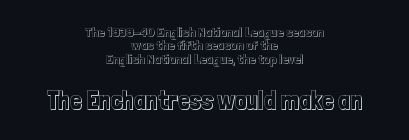
Q: Is the text italic (slanted)? A: No, it is upright.
Q: Is the text underlined? A: No.
Q: How is the paragraph aligned? A: Centered.
Q: Is the spacing between letters normal or unusually wide? A: Normal.
Q: Is the spacing between lines tight, normal or loose? A: Tight.
Q: Which block of text is set in a larger size, the first (top) or the second (bottom)? A: The second (bottom) one.
